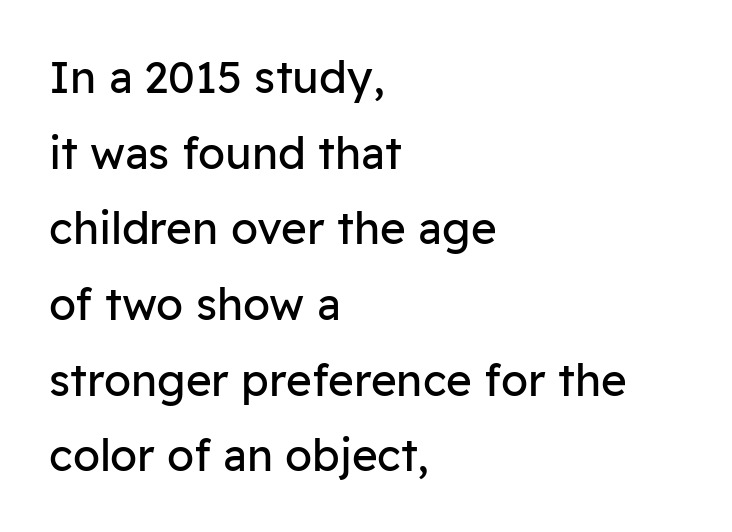
The image shows 44 px regular-weight sans-serif type, upright; set left-aligned, line spacing 1.72x, normal letter spacing, not underlined; low stroke contrast and a medium x-height.
